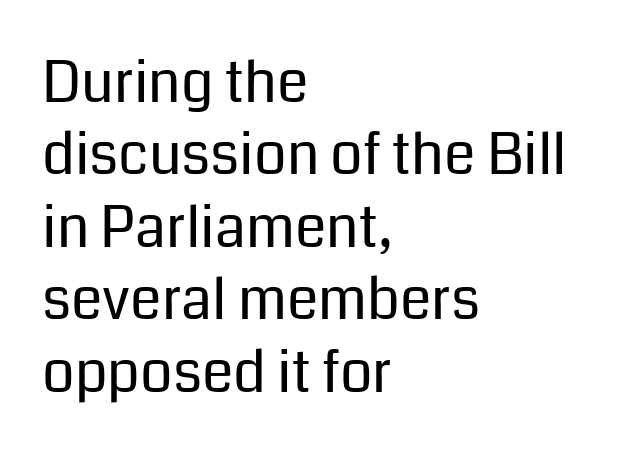
Rendered with straight, roman letterforms. The paragraph has a hard left edge and a soft right edge. No heavy texture on the line: the type isn't bold. Letter spacing: default.
